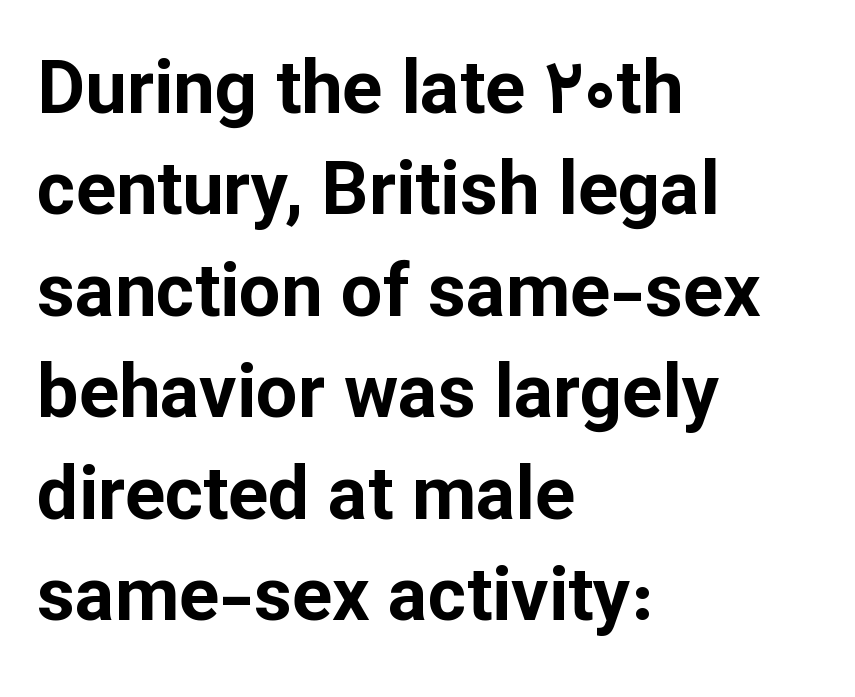
{"serif": "no", "italic": "no", "bold": "yes", "weight": "bold", "width": "normal", "stroke_contrast": "low", "x_height": "medium", "monospaced": "no", "underline": "no", "align": "left", "line_spacing": "normal", "line_spacing_ratio": 1.37, "letter_spacing": "normal", "letter_spacing_em": 0.0, "glyph_px": 74}
